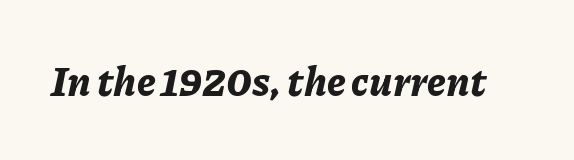
{"italic": "yes", "lean": "right", "slant_degrees": 11, "bold": "yes", "weight": "bold", "width": "normal", "stroke_contrast": "low", "x_height": "medium", "monospaced": "no", "underline": "no", "letter_spacing": "normal", "letter_spacing_em": 0.0, "glyph_px": 40}
